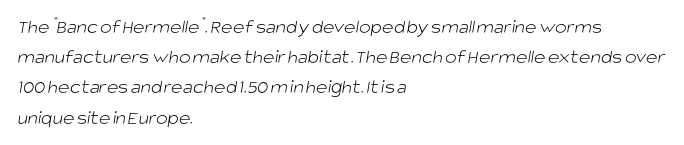
The image shows 20 px text type; set left-aligned, normal line spacing (1.51x), normal letter spacing, not underlined.
